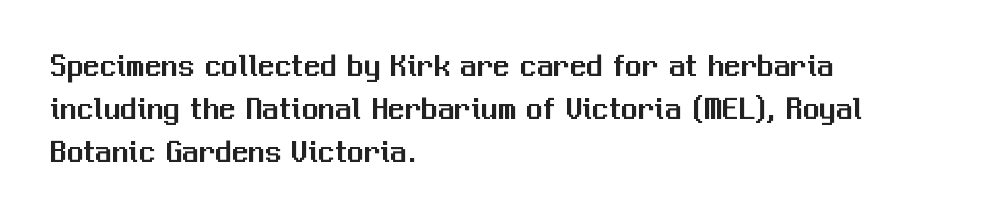
The image shows 33 px sans-serif type, upright; set left-aligned, normal line spacing (1.3x), normal letter spacing, not underlined; medium stroke contrast and a medium x-height.
